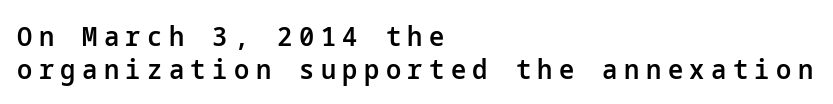
The image shows 27 px text type, upright; set left-aligned, line spacing 1.22x, unusually wide letter spacing (+0.24 em), not underlined.
